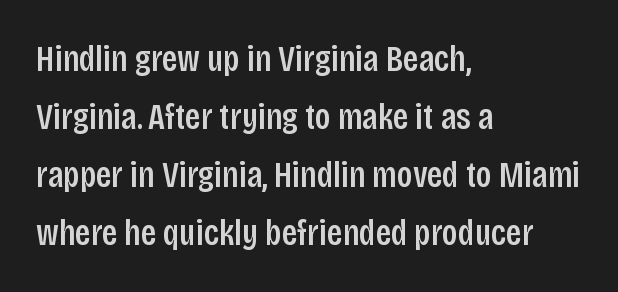
A student would call this left alignment; a typographer would say flush left, rag right. No feet cap the strokes, marking this as sans-serif type. Students, observe: this is what conventionally led text looks like. The typography opts for an upright posture over an oblique one. Underline: absent.
